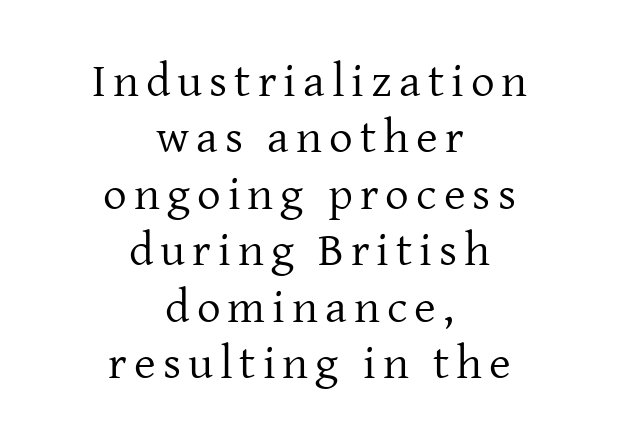
Notice how the passage keeps no hard edge, just a central spine. Every character sits straight up, as roman type does. I'd call this a serif setting — the letters wear small feet. A quiet, ordinary-to-light weight characterises the typeface.
